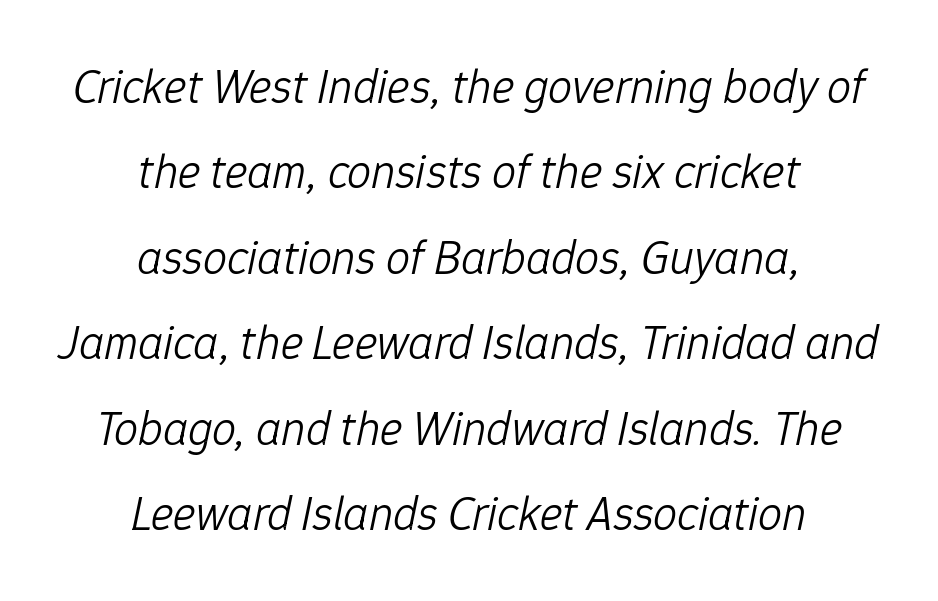
Q: Is the text bold? A: No.
Q: Is the text italic (slanted)? A: Yes, it leans right by about 12 degrees.
Q: Is the text underlined? A: No.
Q: How is the paragraph aligned? A: Centered.
Q: Is the spacing between letters normal or unusually wide? A: Normal.
Q: Width (condensed, normal, or wide)? A: Normal.
Q: Stroke contrast? A: Low.
Q: x-height? A: Medium.
Q: Monospaced? A: No.
